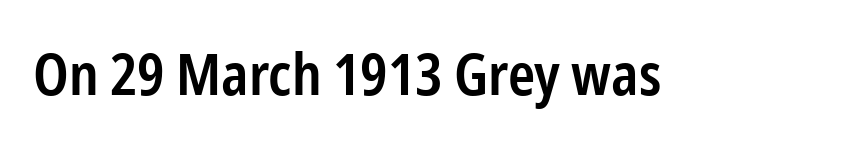
Q: Is the text bold? A: Semi-bold.
Q: Is the text italic (slanted)? A: No, it is upright.
Q: Is the typeface a serif or a sans-serif typeface? A: Sans-serif.
Q: Is the text underlined? A: No.
Q: Is the spacing between letters normal or unusually wide? A: Normal.
Q: Width (condensed, normal, or wide)? A: Condensed.
Q: Stroke contrast? A: Low.
Q: x-height? A: Medium.
Q: Monospaced? A: No.
